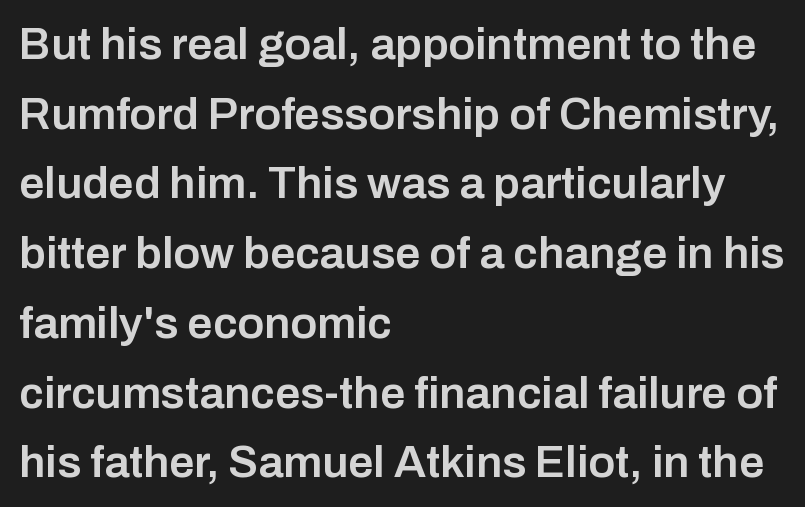
{"serif": "no", "italic": "no", "bold": "semi", "weight": "semibold", "width": "normal", "stroke_contrast": "low", "x_height": "medium", "monospaced": "no", "underline": "no", "align": "left", "line_spacing": "normal", "line_spacing_ratio": 1.55, "letter_spacing": "normal", "letter_spacing_em": 0.0, "glyph_px": 45}
